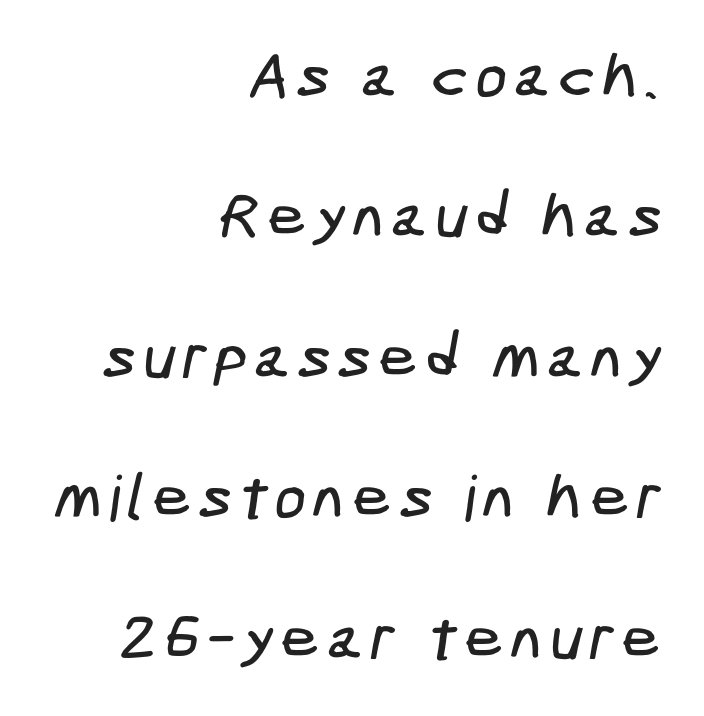
The image shows 63 px condensed sans-serif type; set right-aligned, loose line spacing (2.23x), not underlined; low stroke contrast and a medium x-height.
